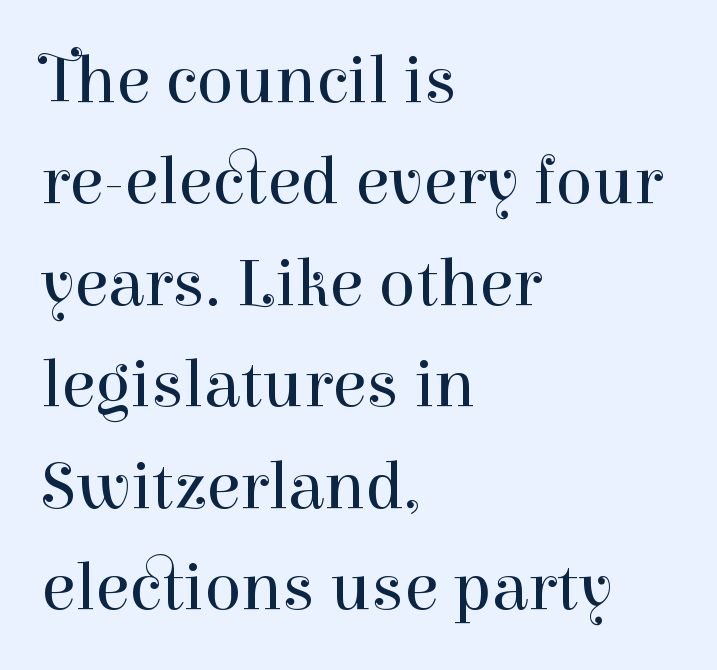
{"serif": "yes", "italic": "no", "bold": "no", "weight": "regular", "width": "normal", "stroke_contrast": "high", "x_height": "medium", "monospaced": "no", "underline": "no", "align": "left", "line_spacing": "normal", "line_spacing_ratio": 1.47, "letter_spacing": "normal", "letter_spacing_em": 0.0, "glyph_px": 69}
